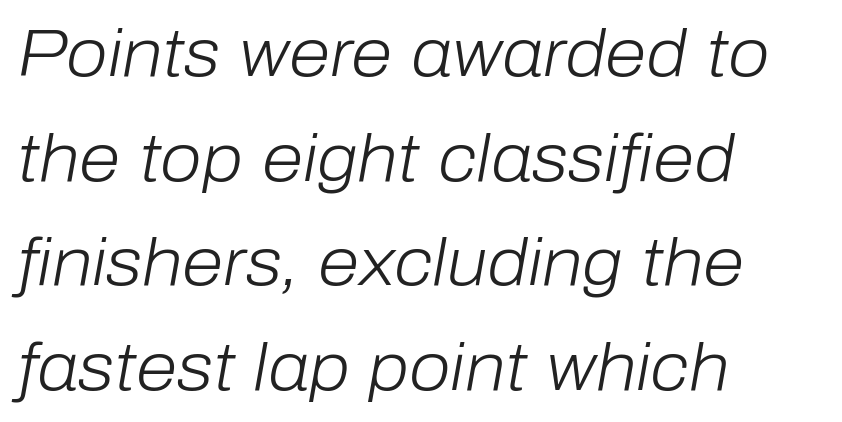
The type is set solid horizontally, with unmodified tracking. No letter is thick-stroked: the sample isn't bold. The compositor pushed each line to the left boundary. The specimen omits any rule beneath the text block's lines.
